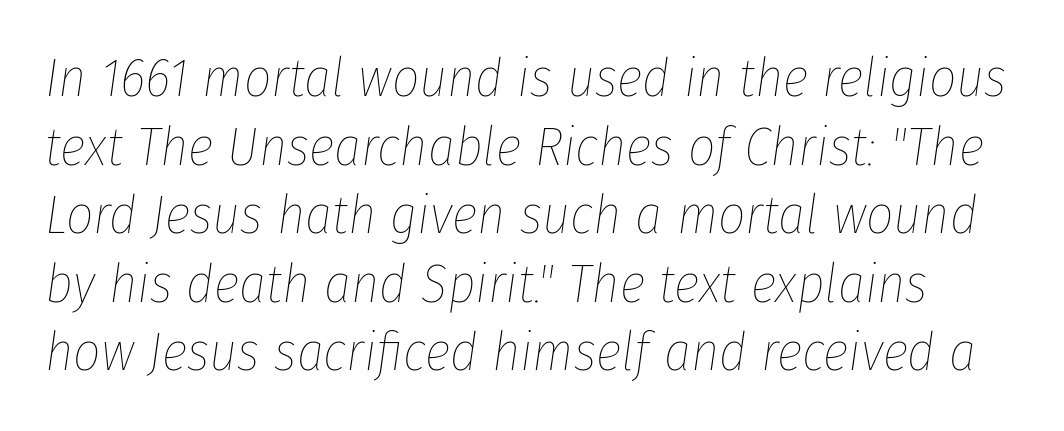
Letter spacing: default. Vertically, the passage feels balanced, rows spaced as you'd expect. The whole block is typeset with a tilt. Here the designer chose a conventional face with non-uniform glyph widths.
